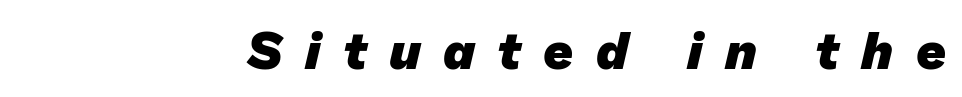
Its strokes are broad and dark, the hallmark of bold type. Serif or sans? Sans — the stroke terminals are bare. A bare baseline throughout the passage. What stands out about the letter spacing? Its width — letters are far apart. Is this a fixed-width face? No — the glyphs have proportional, varying widths.
